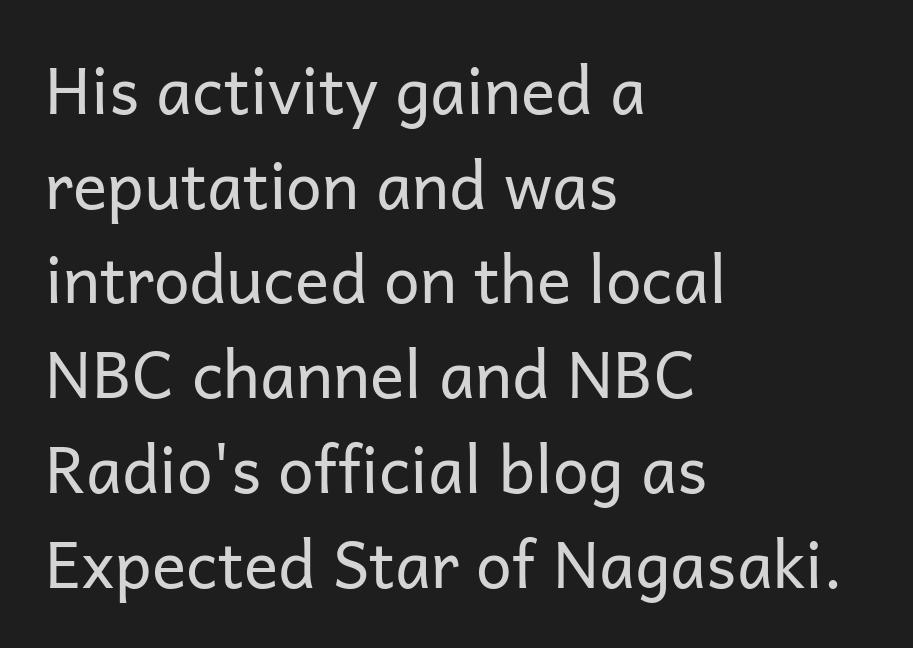
{"serif": "no", "italic": "no", "bold": "no", "weight": "regular", "width": "normal", "stroke_contrast": "low", "x_height": "medium", "monospaced": "no", "underline": "no", "align": "left", "line_spacing": "normal", "line_spacing_ratio": 1.48, "letter_spacing": "normal", "letter_spacing_em": 0.0, "glyph_px": 64}
